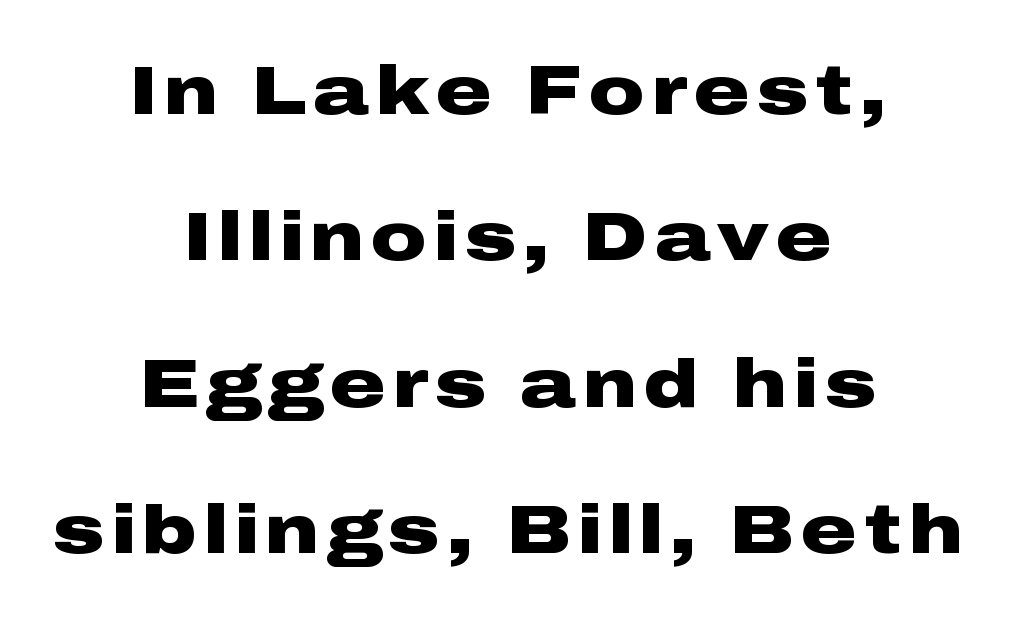
Q: Is the text bold? A: Yes.
Q: Is the text italic (slanted)? A: No, it is upright.
Q: Is the typeface a serif or a sans-serif typeface? A: Sans-serif.
Q: Is the text underlined? A: No.
Q: How is the paragraph aligned? A: Centered.
Q: Is the spacing between lines tight, normal or loose? A: Loose.
Q: Width (condensed, normal, or wide)? A: Wide.
Q: Stroke contrast? A: Low.
Q: x-height? A: Medium.
Q: Monospaced? A: No.
